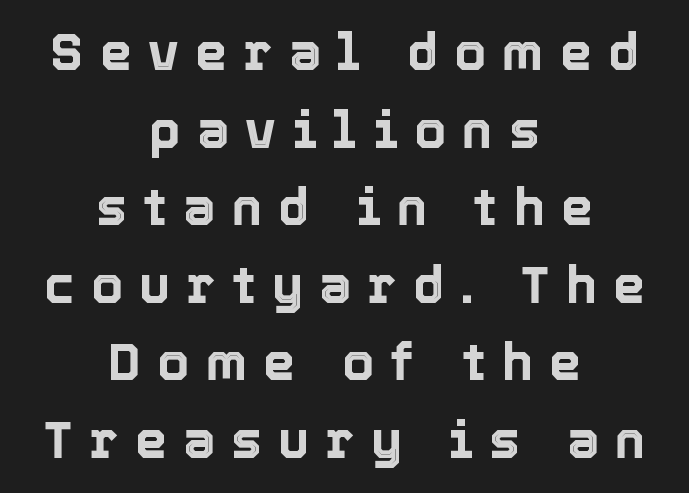
A student would call this center alignment; a typographer would say set centered. The foot of each line stays bare and open. Does the lettering tilt? It doesn't — this is upright. Character widths vary here, with narrow letters taking less room than wide ones. The horizontal fit of the characters is loose and conspicuously gappy.
